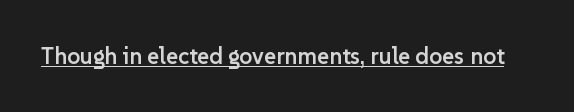
A typesetter would call this zero additional tracking. The rendered words wear a rule along their underside. Every character sits straight up, as roman type does. Typesetter's note: demi weight, one step under bold.
